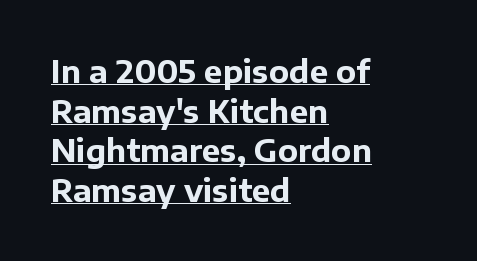
The image shows 31 px bold sans-serif type, upright; set left-aligned, normal line spacing (1.28x), normal letter spacing, underlined; low stroke contrast and a medium x-height.
